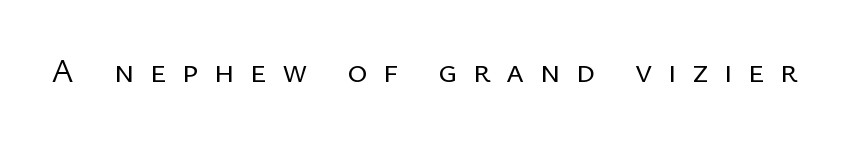
The image shows 34 px regular-weight sans-serif type, upright; set unusually wide letter spacing (+0.46 em), not underlined; low stroke contrast and a medium x-height.
